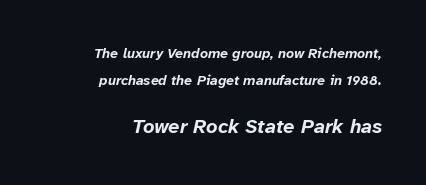
Q: Is the text bold? A: Yes.
Q: Is the text italic (slanted)? A: Yes, it leans right by about 12 degrees.
Q: Is the text underlined? A: No.
Q: How is the paragraph aligned? A: Right-aligned.
Q: Is the spacing between letters normal or unusually wide? A: Normal.
Q: Is the spacing between lines tight, normal or loose? A: Loose.
Q: Which block of text is set in a larger size, the first (top) or the second (bottom)? A: The second (bottom) one.
